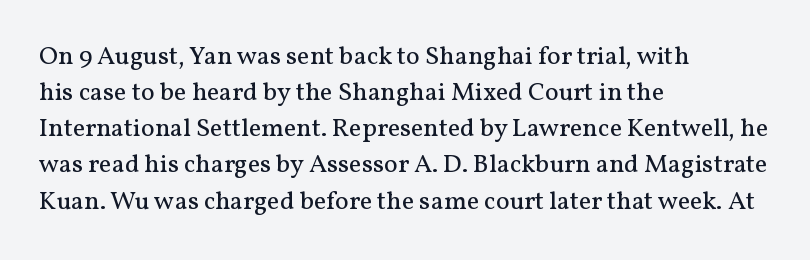
{"italic": "no", "bold": "no", "underline": "no", "align": "left", "line_spacing": "normal", "line_spacing_ratio": 1.39, "letter_spacing": "normal", "letter_spacing_em": 0.0, "glyph_px": 26}
